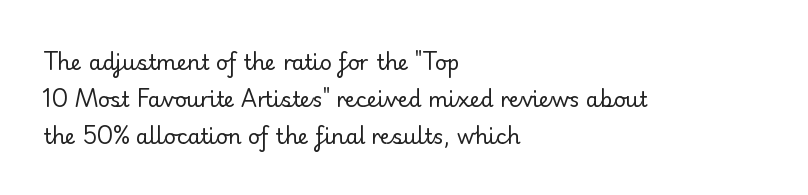
Q: Is the text bold? A: No.
Q: Is the text italic (slanted)? A: No, it is upright.
Q: Is the text underlined? A: No.
Q: How is the paragraph aligned? A: Left-aligned.
Q: Is the spacing between letters normal or unusually wide? A: Normal.
